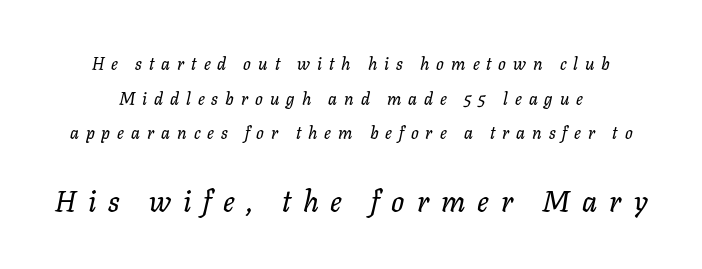
The image shows 29 px text type, italic (leaning right); set centered, loose line spacing (2.03x), unusually wide letter spacing (+0.41 em), not underlined; the second (bottom) block is 1.71x larger; low stroke contrast and a medium x-height.
